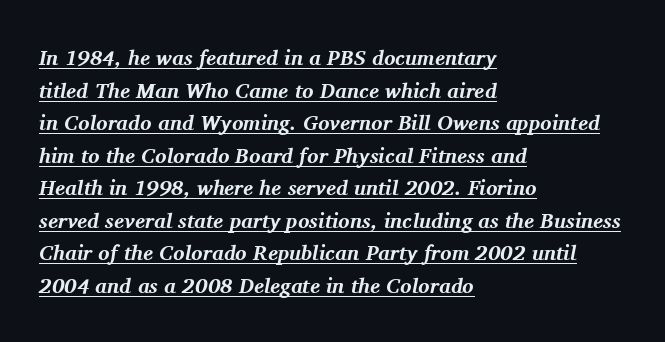
The image shows 21 px bold type, italic (leaning right); set left-aligned, normal line spacing (1.55x), normal letter spacing, underlined.
